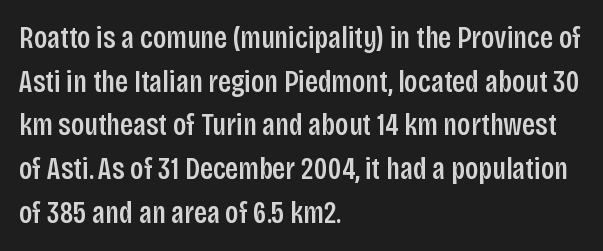
The image shows 31 px condensed sans-serif type, upright; set left-aligned, normal line spacing (1.41x), normal letter spacing, not underlined; low stroke contrast and a large x-height.
